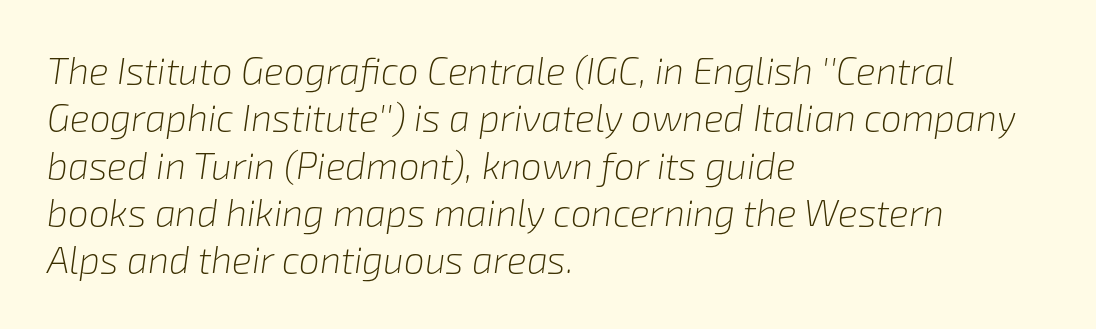
A bare baseline throughout the passage. One glance says typical: line gaps are just what's usual. Here the glyphs are tracked normally, forming tight word shapes. Caption: multi-line text, flush left, ragged right.
